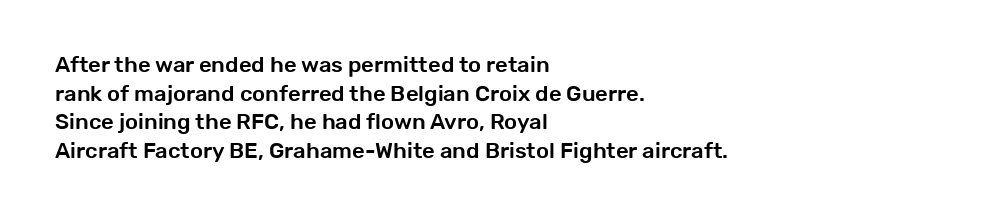
The image shows 22 px text type, upright; set left-aligned, normal line spacing (1.3x), normal letter spacing, not underlined.
